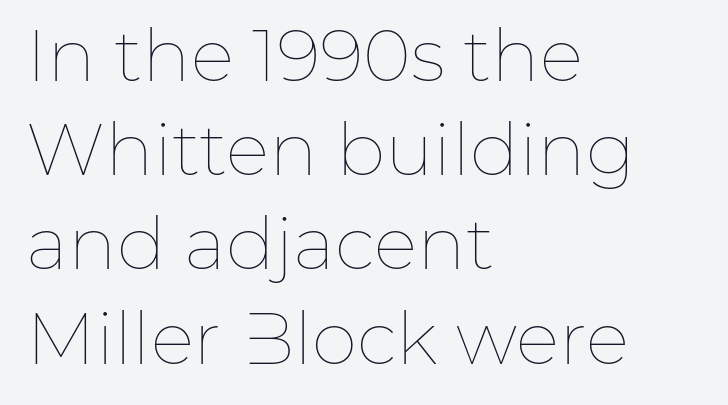
This is not heavy type; no bold has been used. A typesetter would call this proportional, since set widths differ per character. Rendered with straight, roman letterforms. Default kerning and tracking; the words read as compact shapes. The ragged edge is on the right, which tells us the setting is flush left. Whoever set this chose a conventional vertical rhythm.
